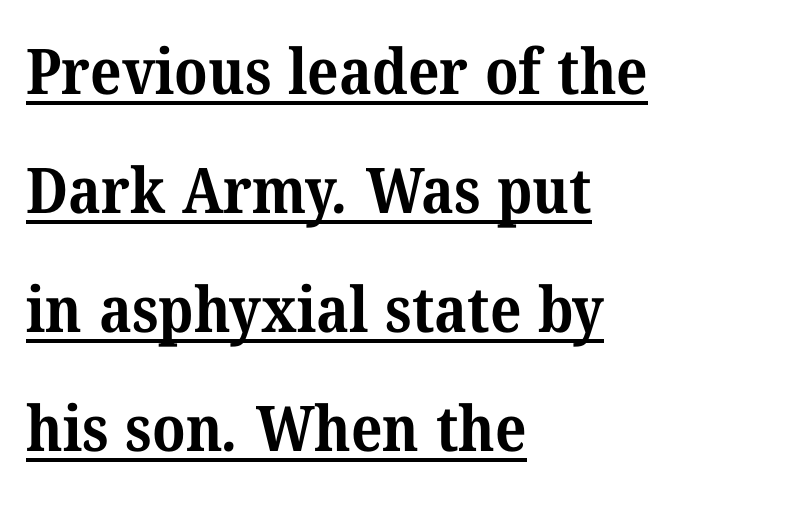
A typesetter would call this proportional, since set widths differ per character. The paragraph shown leans on its left margin. The typesetter has applied underlining to the passage shown. How are the letters spaced? Ordinarily, with no added tracking. Strokes here are thick enough to call this a true bold. A typesetter would label this face a serif.
